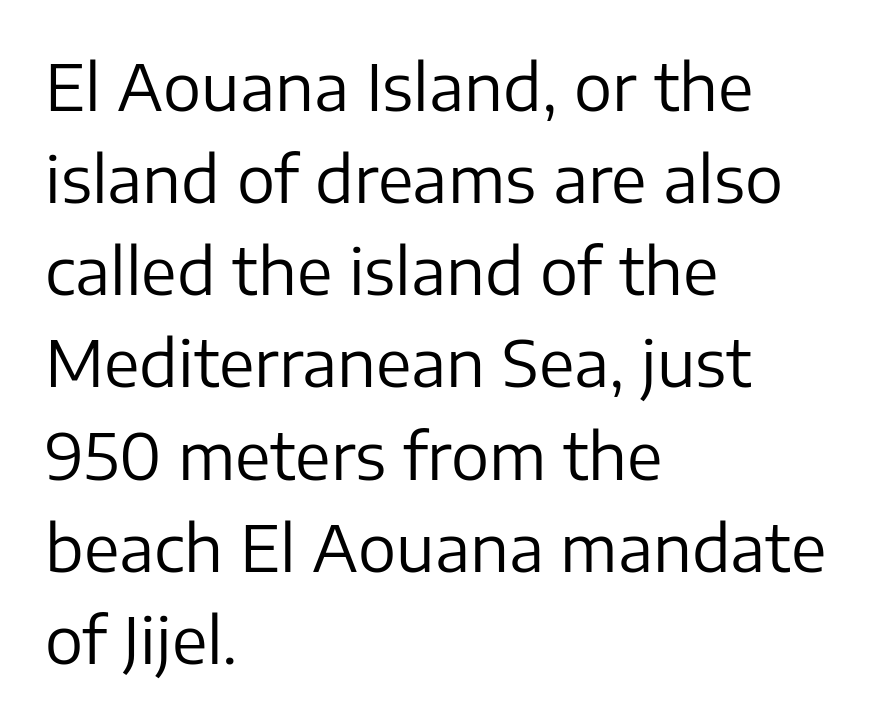
Q: Is the text bold? A: No.
Q: Is the text italic (slanted)? A: No, it is upright.
Q: Is the typeface a serif or a sans-serif typeface? A: Sans-serif.
Q: Is the text underlined? A: No.
Q: How is the paragraph aligned? A: Left-aligned.
Q: Is the spacing between letters normal or unusually wide? A: Normal.
Q: Is the spacing between lines tight, normal or loose? A: Normal.
Q: Width (condensed, normal, or wide)? A: Normal.
Q: Stroke contrast? A: Low.
Q: x-height? A: Medium.
Q: Monospaced? A: No.
